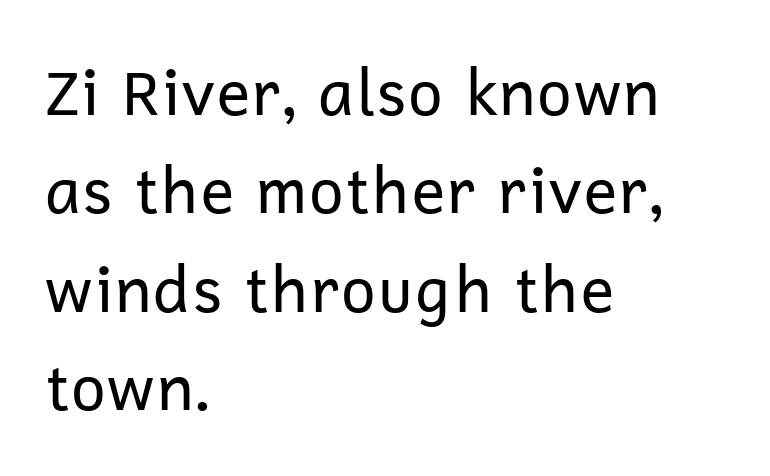
Stroke terminals: plain, sans-serif. The paragraph shown leans on its left margin. Tracking value appears to be zero — textbook default spacing. Rendered with straight, roman letterforms. Quick note: interline space is typical. Descenders are the only things crossing below the line.
